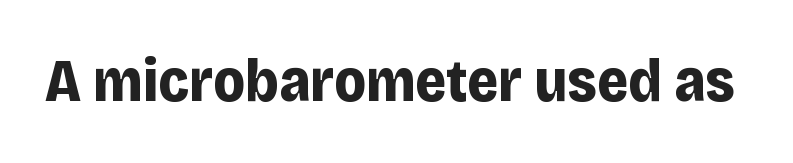
What stands out about the letter spacing? Nothing — it is the standard amount. The glyphs are unaccompanied by any horizontal stroke below them. The passage shown is typed in a proportional face where columns would drift. What kind of face is this? One without serifs — a sans. If you drew a line through each stem, it would be perfectly vertical.
